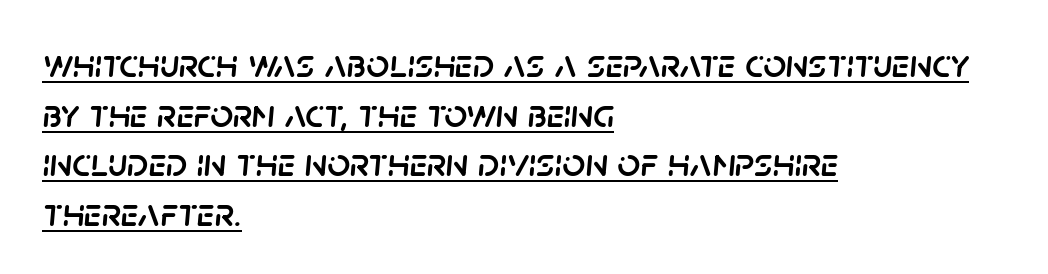
Quick note: italic. Character widths vary here, with narrow letters taking less room than wide ones. You can see a thin bar hugging the bottom of the glyphs. A classic flush-left, rag-right setting is used for this passage.
